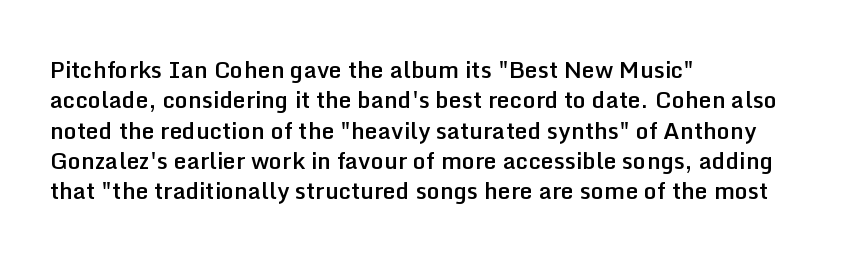
Q: Is the text bold? A: Semi-bold.
Q: Is the text italic (slanted)? A: No, it is upright.
Q: Is the text underlined? A: No.
Q: How is the paragraph aligned? A: Left-aligned.
Q: Is the spacing between letters normal or unusually wide? A: Normal.
Q: Is the spacing between lines tight, normal or loose? A: Normal.
